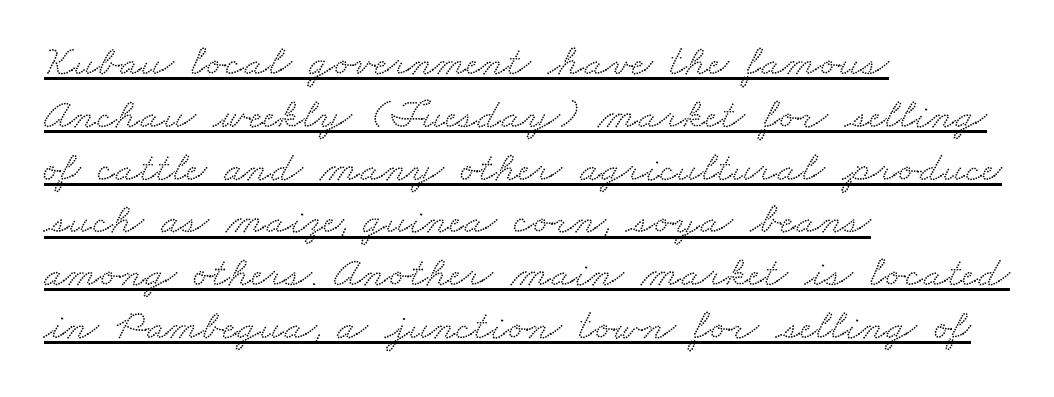
{"serif": "yes", "width": "wide", "stroke_contrast": "low", "x_height": "small", "monospaced": "no", "underline": "yes", "align": "left", "line_spacing_ratio": 1.2, "letter_spacing": "normal", "letter_spacing_em": 0.0, "glyph_px": 44}
